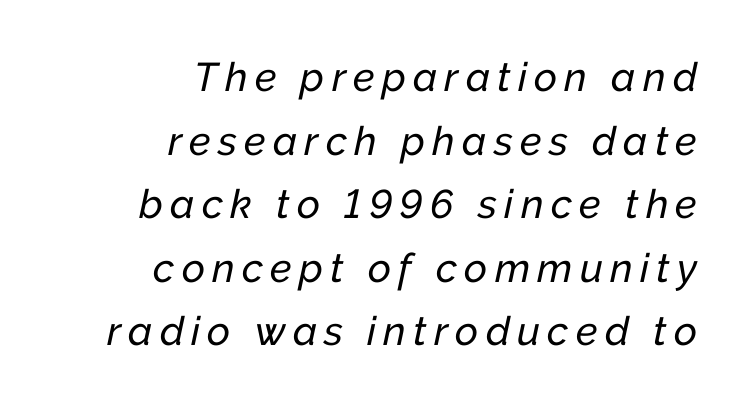
The image shows 40 px text type, italic (leaning right); set right-aligned, normal line spacing (1.59x), not underlined; low stroke contrast and a medium x-height.
